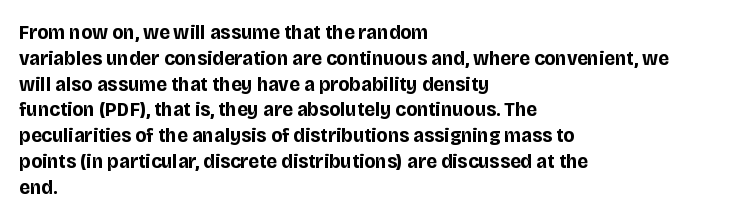
The letters stand upright; this is a roman face. Every row of glyphs begins at an identical x-position on the left. Between one letter and the next there's only the usual sliver of space. Caption: bold face, heavy strokes.
